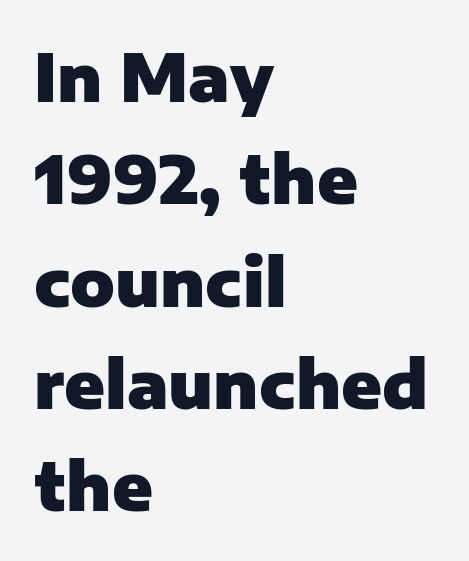
The typography opts for an upright posture over an oblique one. Bare-footed words on every line. The rendering anchors every line to the left-hand side. A typesetter would label this face a sans.
